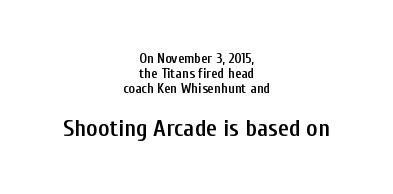
Q: Is the text bold? A: Semi-bold.
Q: Is the text italic (slanted)? A: No, it is upright.
Q: Is the text underlined? A: No.
Q: How is the paragraph aligned? A: Centered.
Q: Is the spacing between letters normal or unusually wide? A: Normal.
Q: Is the spacing between lines tight, normal or loose? A: Tight.
Q: Which block of text is set in a larger size, the first (top) or the second (bottom)? A: The second (bottom) one.
